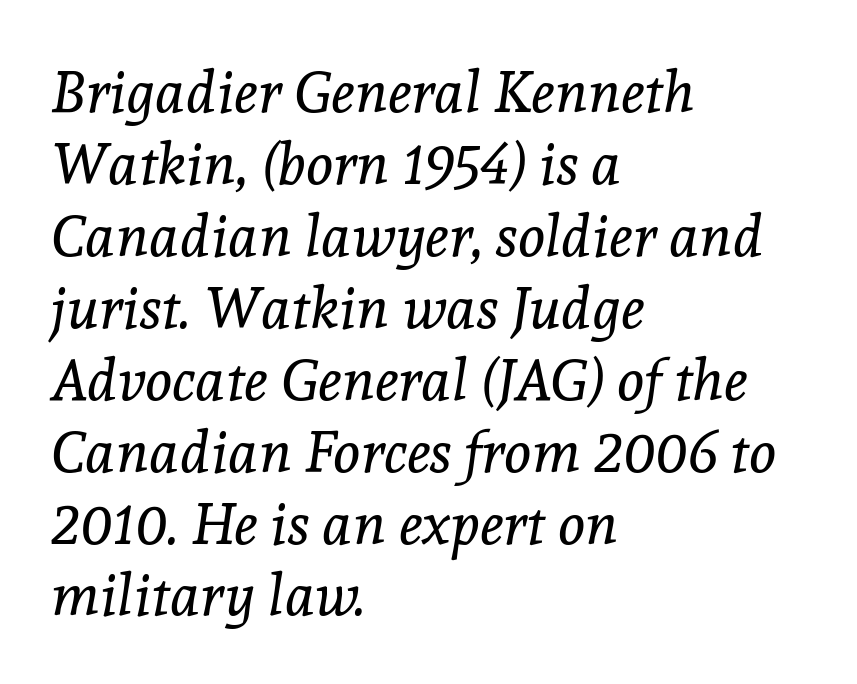
Q: Is the text bold? A: No.
Q: Is the text italic (slanted)? A: Yes, it leans right by about 8 degrees.
Q: Is the typeface a serif or a sans-serif typeface? A: Serif.
Q: Is the text underlined? A: No.
Q: How is the paragraph aligned? A: Left-aligned.
Q: Is the spacing between letters normal or unusually wide? A: Normal.
Q: Width (condensed, normal, or wide)? A: Normal.
Q: x-height? A: Medium.
Q: Monospaced? A: No.
